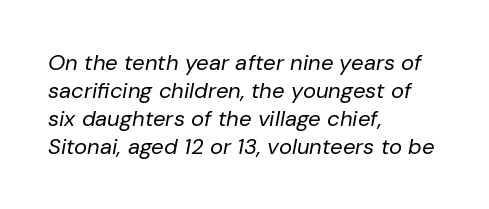
The image shows 22 px text type, italic (leaning right); set left-aligned, normal line spacing (1.27x), normal letter spacing, not underlined.
